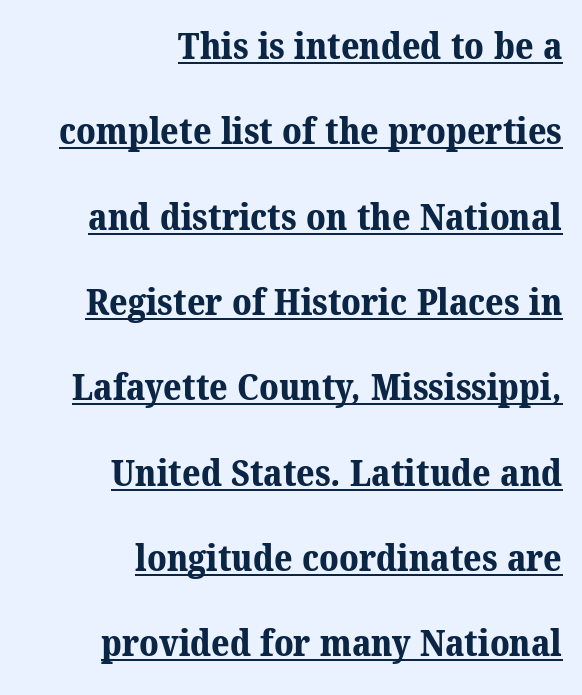
Pretty heavy lettering here — definitely bold. Underlined type. Is the block centered? No — it sits flush against the right margin. In terms of letterspacing, this is plain default setting.
